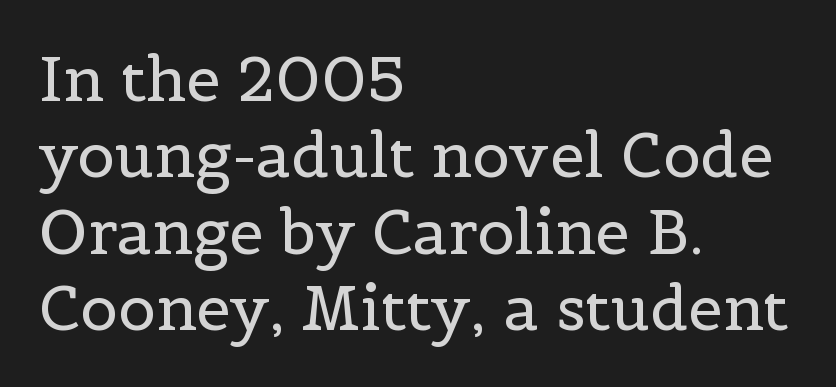
{"serif": "yes", "italic": "no", "bold": "no", "weight": "regular", "width": "normal", "x_height": "medium", "monospaced": "no", "underline": "no", "align": "left", "line_spacing_ratio": 1.23, "letter_spacing": "normal", "letter_spacing_em": 0.0, "glyph_px": 62}
